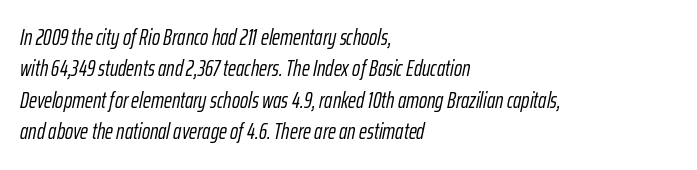
{"italic": "yes", "lean": "right", "slant_degrees": 12, "bold": "no", "underline": "no", "align": "left", "line_spacing": "normal", "line_spacing_ratio": 1.43, "letter_spacing": "normal", "letter_spacing_em": 0.0, "glyph_px": 22}
